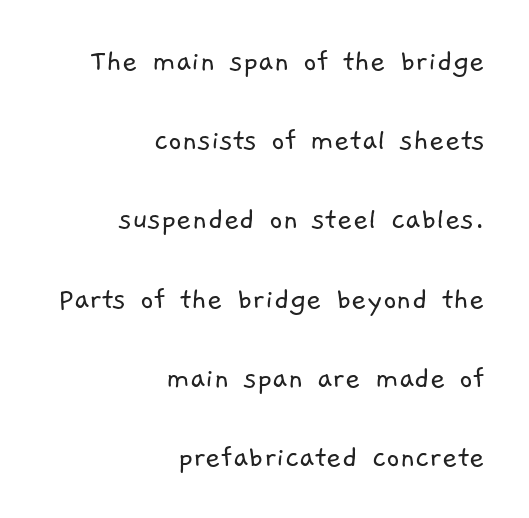
{"serif": "no", "bold": "no", "weight": "light", "width": "normal", "stroke_contrast": "low", "x_height": "medium", "monospaced": "no", "underline": "no", "align": "right", "line_spacing": "loose", "line_spacing_ratio": 2.4, "letter_spacing": "normal", "letter_spacing_em": 0.0, "glyph_px": 33}
